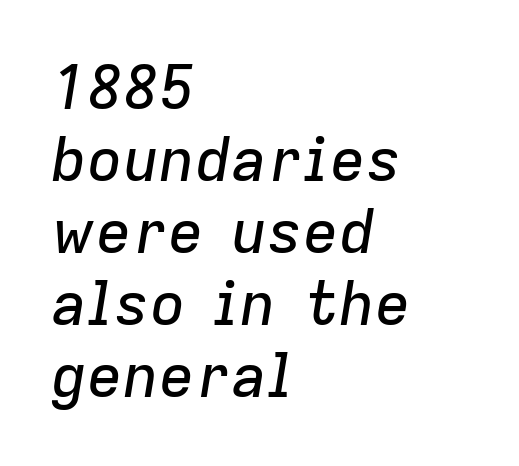
{"italic": "yes", "lean": "right", "slant_degrees": 9, "width": "normal", "stroke_contrast": "low", "x_height": "medium", "monospaced": "no", "underline": "no", "align": "left", "line_spacing_ratio": 1.2, "letter_spacing": "normal", "letter_spacing_em": 0.0, "glyph_px": 60}
